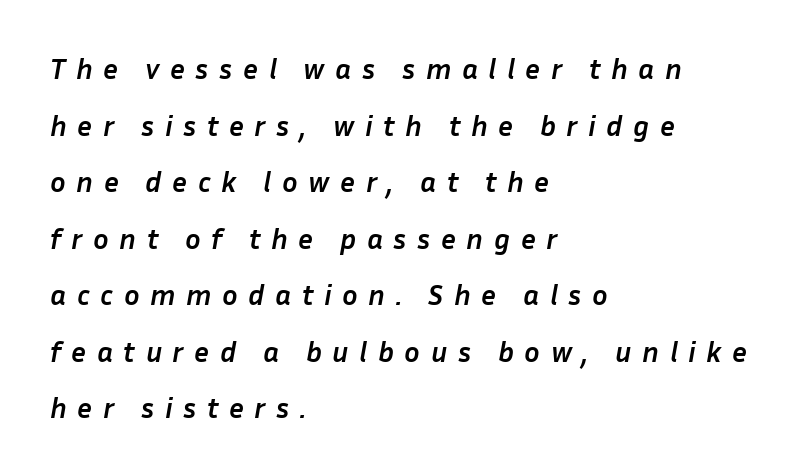
The image shows 29 px semibold type, italic (leaning right); set left-aligned, loose line spacing (1.95x), unusually wide letter spacing (+0.36 em), not underlined; low stroke contrast and a medium x-height.
